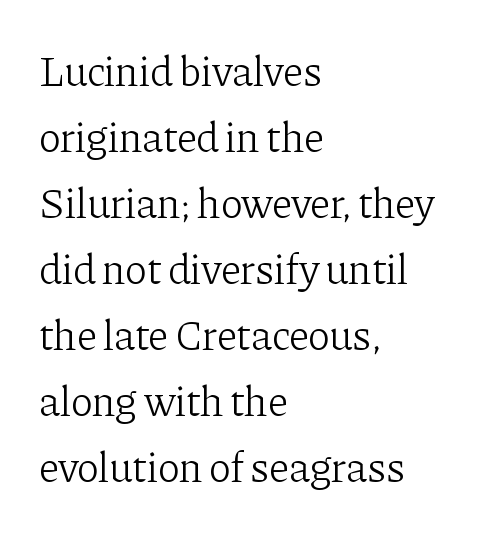
Evenly set lines give the paragraph a standard silhouette. The letters advance in unequal steps, a hallmark of proportional type. Notice how the passage keeps a crisp vertical edge on the left only. The strokes are not fattened; the text isn't bold. In terms of letterspacing, this is plain default setting.
